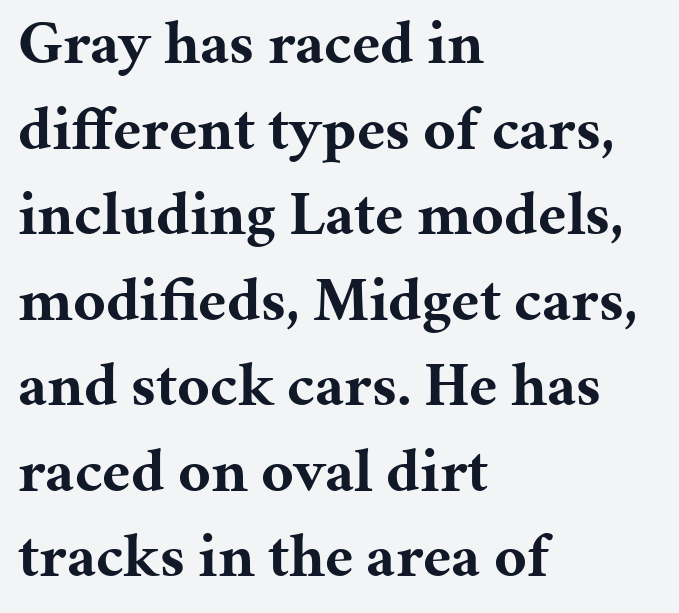
{"serif": "yes", "italic": "no", "bold": "yes", "weight": "bold", "width": "normal", "stroke_contrast": "medium", "x_height": "medium", "monospaced": "no", "underline": "no", "align": "left", "line_spacing": "normal", "line_spacing_ratio": 1.38, "letter_spacing": "normal", "letter_spacing_em": 0.0, "glyph_px": 62}
